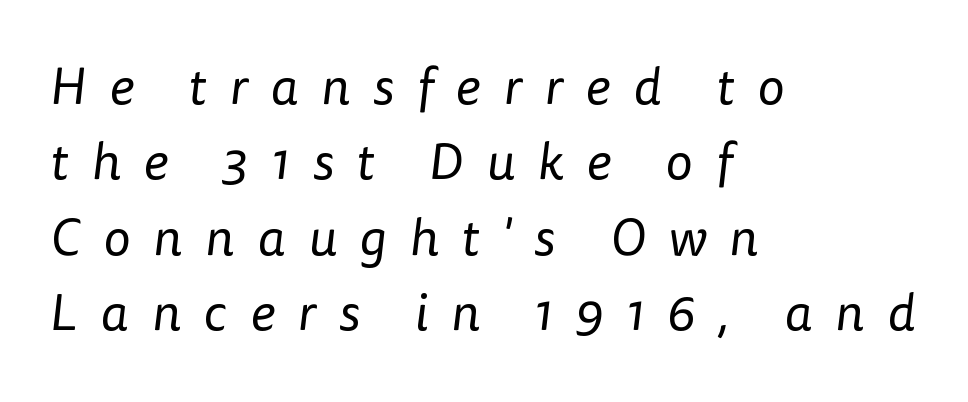
The image shows 52 px regular-weight sans-serif type; set left-aligned, normal line spacing (1.45x), unusually wide letter spacing (+0.44 em), not underlined; low stroke contrast and a medium x-height.
